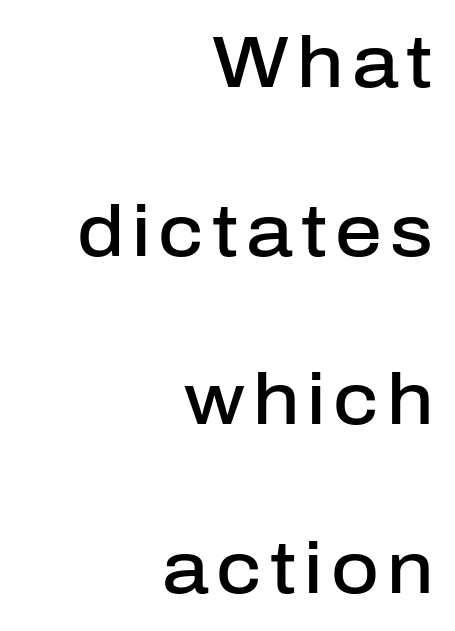
{"serif": "no", "italic": "no", "bold": "semi", "weight": "semibold", "width": "normal", "stroke_contrast": "low", "x_height": "medium", "monospaced": "no", "underline": "no", "align": "right", "line_spacing": "loose", "line_spacing_ratio": 2.31, "glyph_px": 73}
